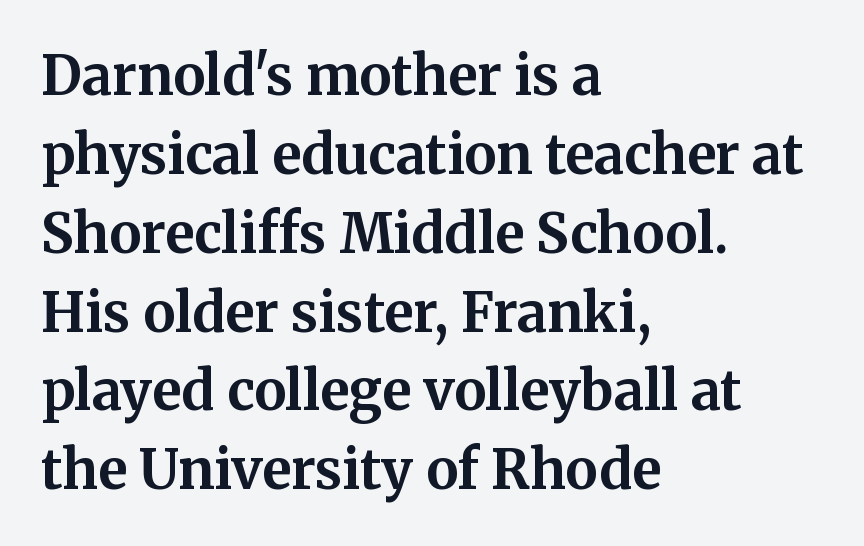
Q: Is the text bold? A: Yes.
Q: Is the text italic (slanted)? A: No, it is upright.
Q: Is the typeface a serif or a sans-serif typeface? A: Serif.
Q: Is the text underlined? A: No.
Q: How is the paragraph aligned? A: Left-aligned.
Q: Is the spacing between letters normal or unusually wide? A: Normal.
Q: Is the spacing between lines tight, normal or loose? A: Normal.
Q: Width (condensed, normal, or wide)? A: Normal.
Q: Stroke contrast? A: Medium.
Q: x-height? A: Medium.
Q: Monospaced? A: No.
